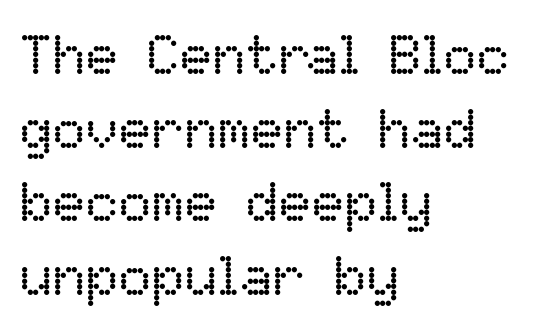
{"italic": "no", "bold": "no", "weight": "regular", "width": "normal", "stroke_contrast": "low", "x_height": "medium", "monospaced": "no", "underline": "no", "align": "left", "line_spacing": "normal", "line_spacing_ratio": 1.34, "letter_spacing": "normal", "letter_spacing_em": 0.0, "glyph_px": 55}
